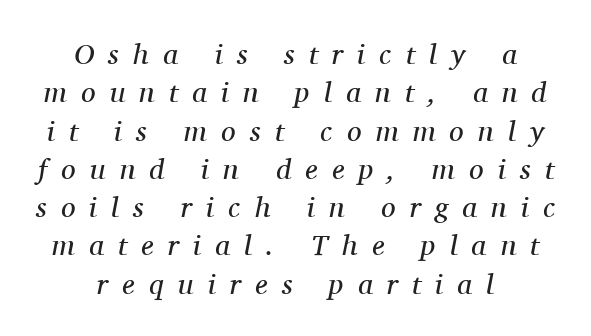
The image shows 29 px regular-weight serif type, italic (leaning right); set centered, normal line spacing (1.32x), unusually wide letter spacing (+0.49 em), not underlined; medium stroke contrast and a medium x-height.
